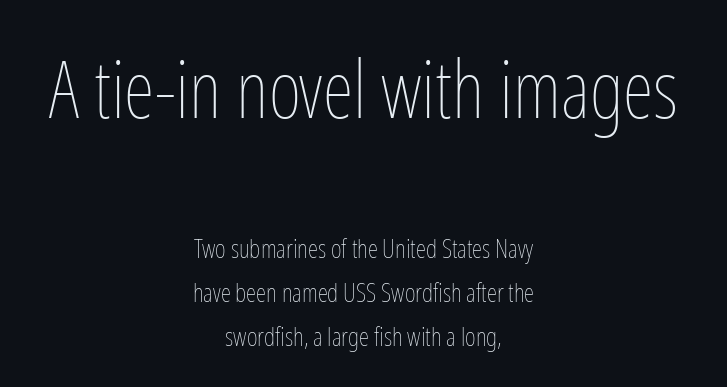
The image shows 79 px thin, condensed type, upright; set centered, normal line spacing (1.69x), normal letter spacing, not underlined; the first (top) block is 3.04x larger; low stroke contrast and a medium x-height.
